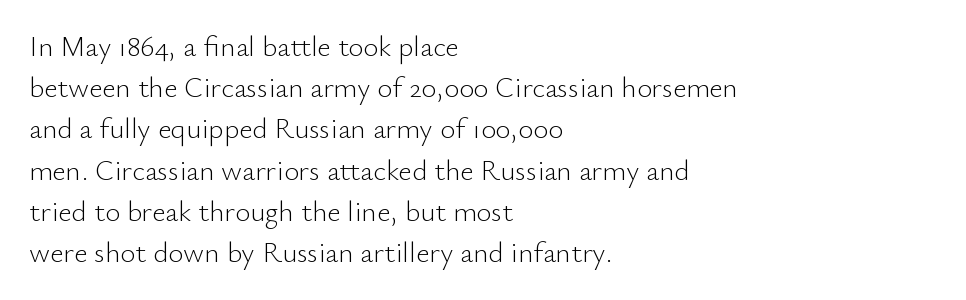
{"serif": "no", "italic": "no", "bold": "no", "weight": "light", "width": "normal", "stroke_contrast": "low", "x_height": "small", "monospaced": "no", "underline": "no", "align": "left", "line_spacing": "normal", "line_spacing_ratio": 1.42, "letter_spacing": "normal", "letter_spacing_em": 0.0, "glyph_px": 29}
